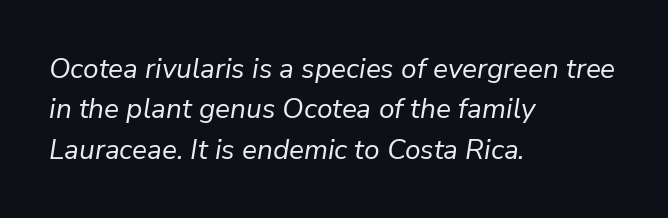
Q: Is the text bold? A: No.
Q: Is the text italic (slanted)? A: Yes, it leans right by about 9 degrees.
Q: Is the text underlined? A: No.
Q: How is the paragraph aligned? A: Left-aligned.
Q: Is the spacing between letters normal or unusually wide? A: Normal.
Q: Is the spacing between lines tight, normal or loose? A: Normal.
Q: Width (condensed, normal, or wide)? A: Normal.
Q: Stroke contrast? A: Low.
Q: x-height? A: Medium.
Q: Monospaced? A: No.
